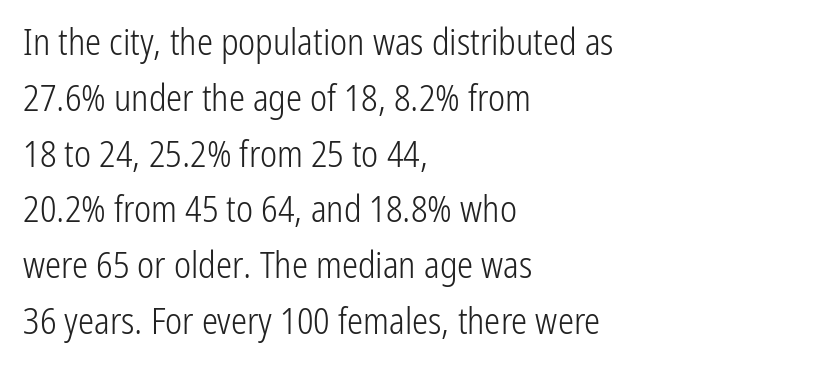
The image shows 36 px light, condensed sans-serif type, upright; set left-aligned, normal line spacing (1.55x), normal letter spacing, not underlined; low stroke contrast and a medium x-height.
